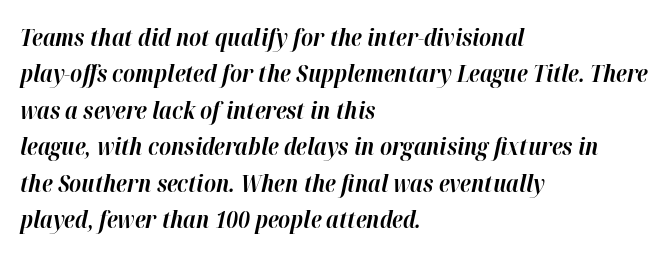
{"italic": "yes", "lean": "right", "slant_degrees": 12, "bold": "yes", "underline": "no", "align": "left", "line_spacing": "normal", "line_spacing_ratio": 1.52, "letter_spacing": "normal", "letter_spacing_em": 0.0, "glyph_px": 24}
